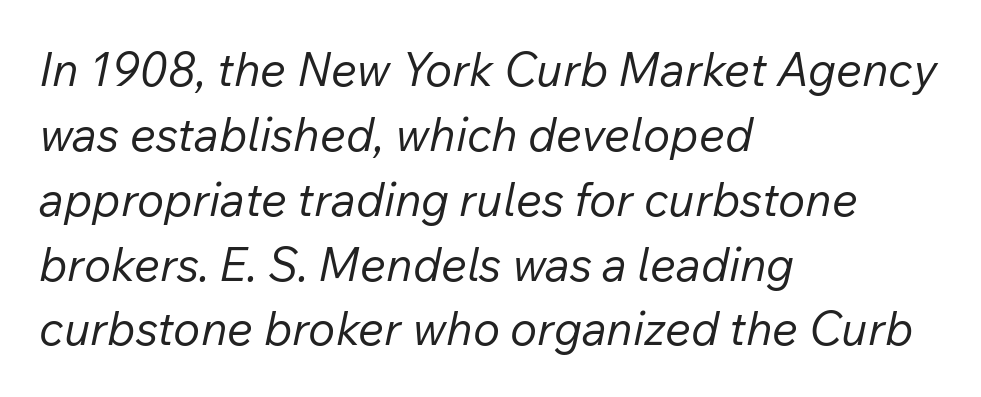
The image shows 46 px regular-weight type, italic (leaning right); set left-aligned, normal line spacing (1.41x), normal letter spacing, not underlined; low stroke contrast and a medium x-height.
